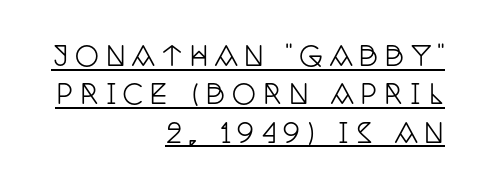
Teacher's note: observe the even right margin — that is flush-right alignment. This block has exactly the height ordinary leading produces. Compared with typical body copy, the letter spacing here is much looser. The rendering uses the underline text-decoration. Tall strokes in this sample are plumb rather than angled.
